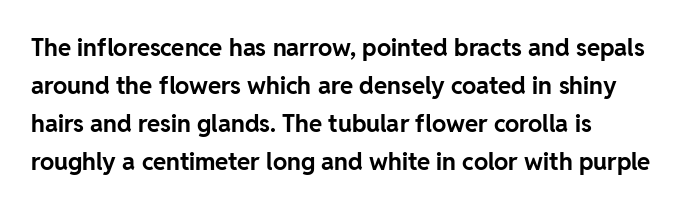
The space between consecutive lines is moderate. Alignment: flush left. The passage shown is not underscored anywhere. The type is set solid horizontally, with unmodified tracking. The characters look thick and weighty, a clear bold. Unlike italic type, these characters show no tilt at all.
